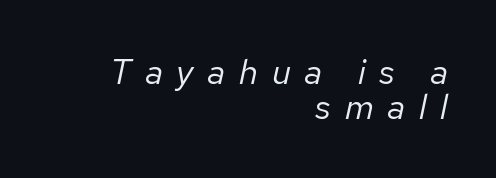
The image shows 35 px regular-weight type, italic (leaning right); set right-aligned, tight line spacing (0.99x), unusually wide letter spacing (+0.39 em), not underlined; low stroke contrast and a medium x-height.
